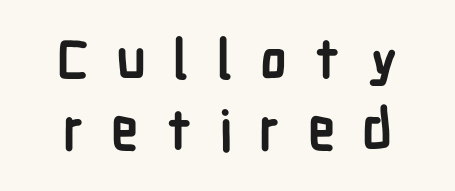
The lettering holds an erect, upright posture throughout. Between one letter and the next there's a generous, obvious gap. Weight: bold. Letterform terminals end flat and unadorned throughout the passage. This sample has the flowing, uneven cadence of proportional lettering. Has an underline been added? It has not.
